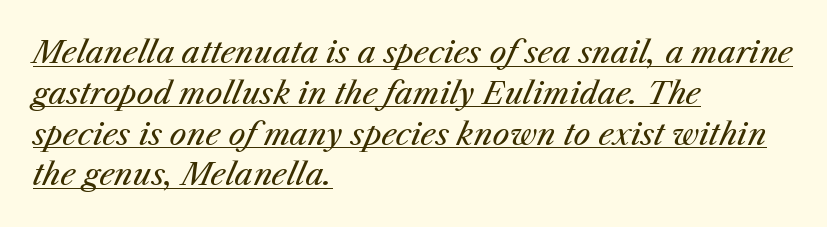
The image shows 30 px regular-weight type, italic (leaning right); set left-aligned, normal line spacing (1.36x), normal letter spacing, underlined; medium stroke contrast and a medium x-height.
